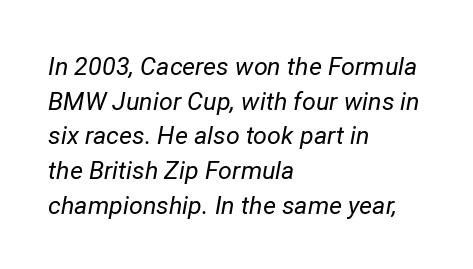
The gap between lines stays unmarked. The cut favours lightness, reaching ordinary text weight at its darkest. Look at the tracking — it's just the regular setting, nothing added. Visually the block forms a straight wall on the left and a jagged coastline on the right.
